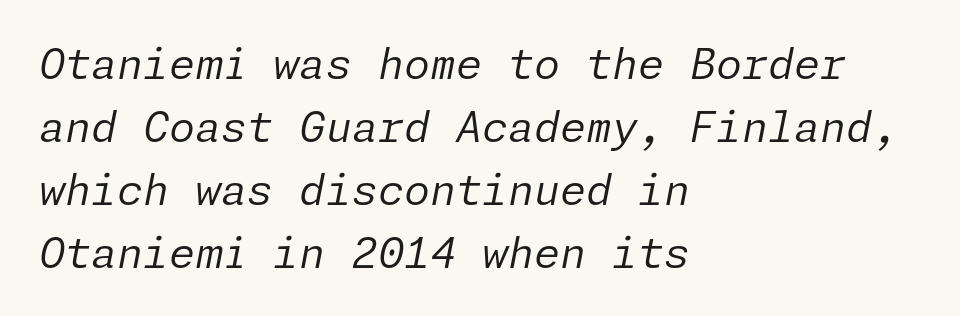
Q: Is the text bold? A: No.
Q: Is the text italic (slanted)? A: Yes, it leans right by about 11 degrees.
Q: Is the text underlined? A: No.
Q: How is the paragraph aligned? A: Left-aligned.
Q: Is the spacing between letters normal or unusually wide? A: Normal.
Q: Is the spacing between lines tight, normal or loose? A: Normal.
Q: Width (condensed, normal, or wide)? A: Normal.
Q: Stroke contrast? A: Low.
Q: x-height? A: Medium.
